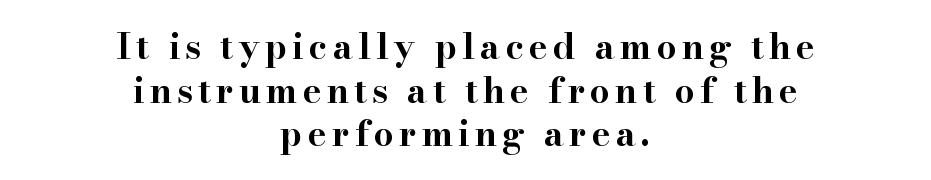
These lines are rendered in a variable-pitch font. Beneath every word, the page is bare. Is this a sans? No — the strokes have serifs. Line starts and ends both wander, symmetrically. Line spacing here is normal.
